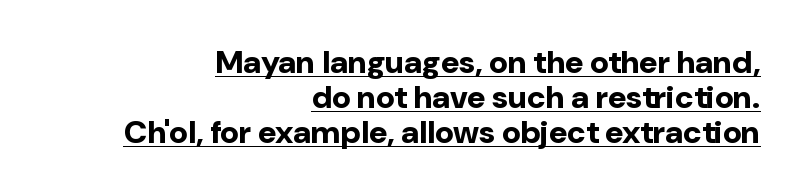
{"serif": "no", "italic": "no", "bold": "yes", "weight": "bold", "width": "normal", "stroke_contrast": "low", "x_height": "medium", "monospaced": "no", "underline": "yes", "align": "right", "line_spacing": "tight", "line_spacing_ratio": 1.09, "letter_spacing": "normal", "letter_spacing_em": 0.0, "glyph_px": 32}
